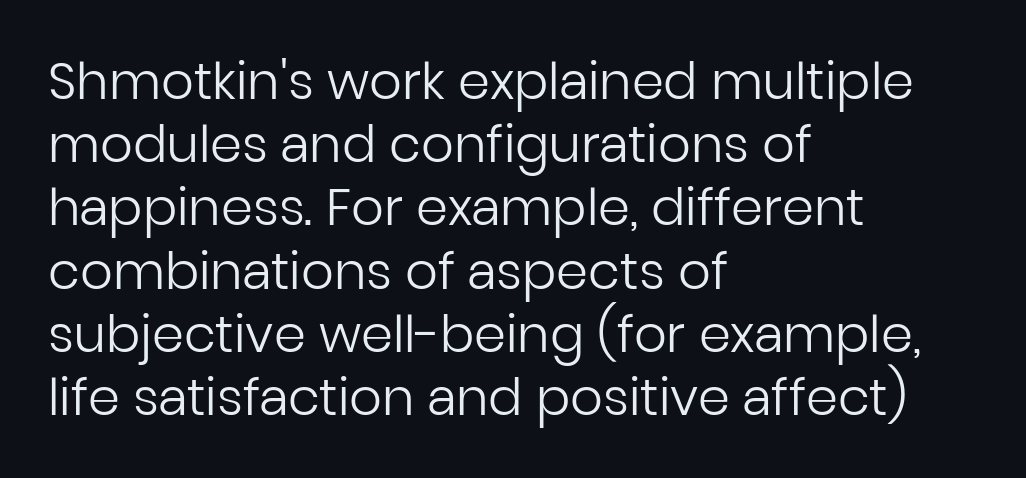
The image shows 51 px regular-weight sans-serif type, upright; set left-aligned, line spacing 1.24x, normal letter spacing, not underlined; low stroke contrast and a medium x-height.
